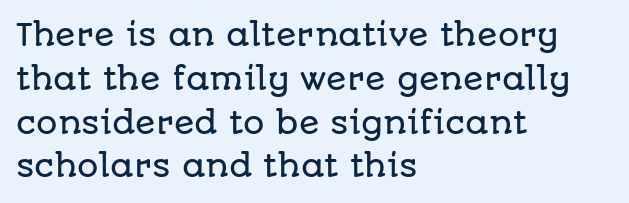
{"serif": "no", "italic": "no", "width": "normal", "stroke_contrast": "low", "x_height": "large", "monospaced": "no", "underline": "no", "align": "left", "line_spacing": "normal", "line_spacing_ratio": 1.46, "letter_spacing": "normal", "letter_spacing_em": 0.0, "glyph_px": 30}
